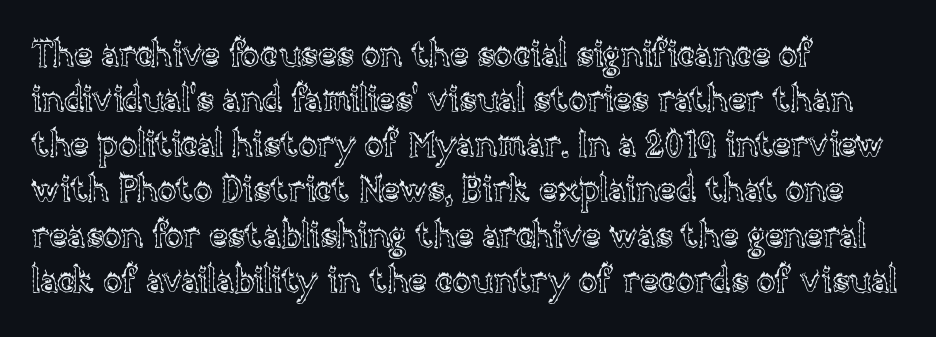
{"italic": "no", "width": "normal", "x_height": "large", "monospaced": "no", "underline": "no", "align": "left", "line_spacing": "normal", "line_spacing_ratio": 1.29, "letter_spacing": "normal", "letter_spacing_em": 0.0, "glyph_px": 35}
